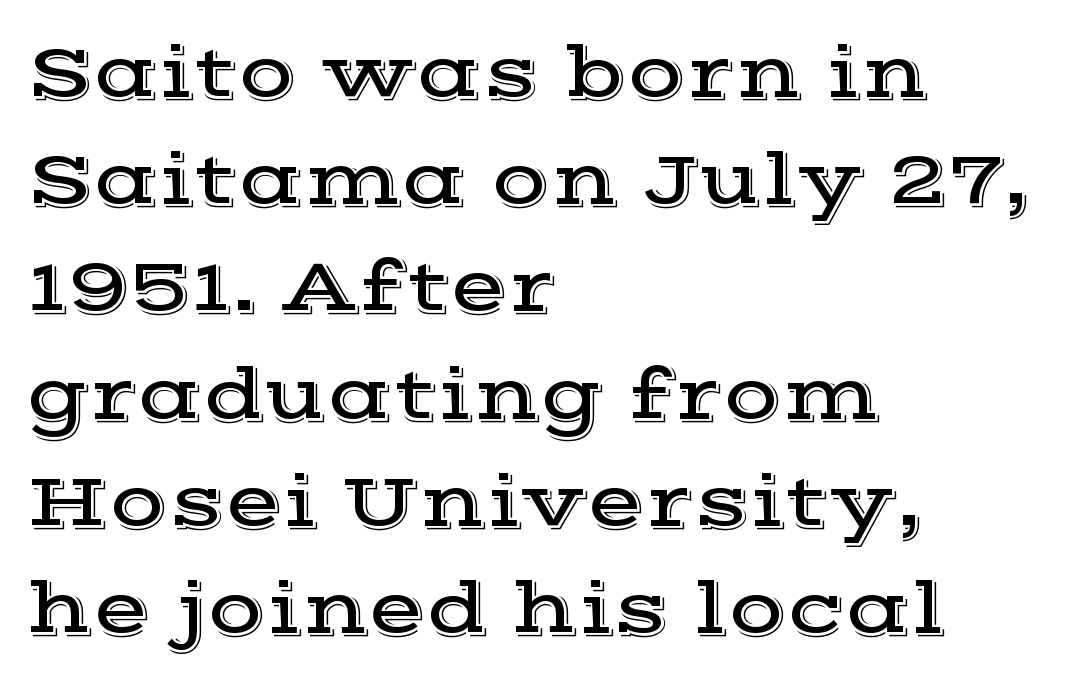
The image shows 75 px wide serif type, upright; set left-aligned, normal line spacing (1.43x), normal letter spacing, not underlined; a medium x-height.
